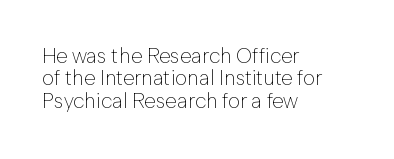
{"italic": "no", "bold": "no", "underline": "no", "align": "left", "line_spacing": "tight", "line_spacing_ratio": 1.07, "letter_spacing": "normal", "letter_spacing_em": 0.0, "glyph_px": 21}
